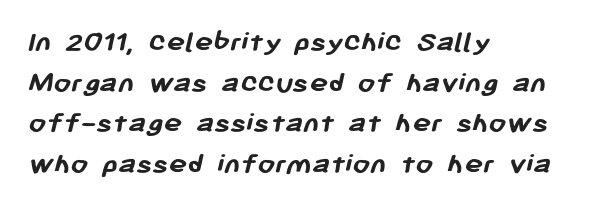
Q: Is the text bold? A: Yes.
Q: Is the typeface a serif or a sans-serif typeface? A: Sans-serif.
Q: Is the text underlined? A: No.
Q: How is the paragraph aligned? A: Left-aligned.
Q: Is the spacing between letters normal or unusually wide? A: Normal.
Q: Is the spacing between lines tight, normal or loose? A: Normal.
Q: Width (condensed, normal, or wide)? A: Normal.
Q: Stroke contrast? A: Low.
Q: x-height? A: Medium.
Q: Monospaced? A: No.
